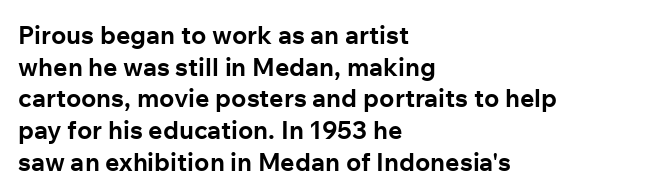
{"italic": "no", "bold": "yes", "underline": "no", "align": "left", "line_spacing": "normal", "line_spacing_ratio": 1.27, "letter_spacing": "normal", "letter_spacing_em": 0.0, "glyph_px": 25}
